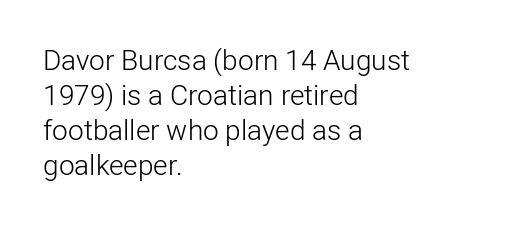
{"serif": "no", "italic": "no", "bold": "no", "weight": "light", "width": "normal", "stroke_contrast": "low", "x_height": "medium", "monospaced": "no", "underline": "no", "align": "left", "line_spacing": "normal", "line_spacing_ratio": 1.25, "letter_spacing": "normal", "letter_spacing_em": 0.0, "glyph_px": 28}
